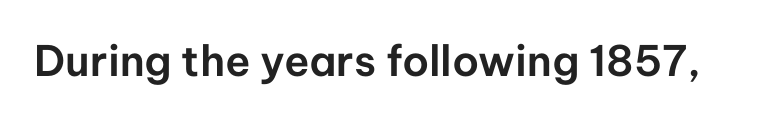
Is there any slant? The stems are plumb. Default kerning and tracking; the words read as compact shapes. Think of a printed novel: that variable character pitch is what you see here. You can tell from the bare stems that sans-serif type was used. Descenders are the only things crossing below the line.
